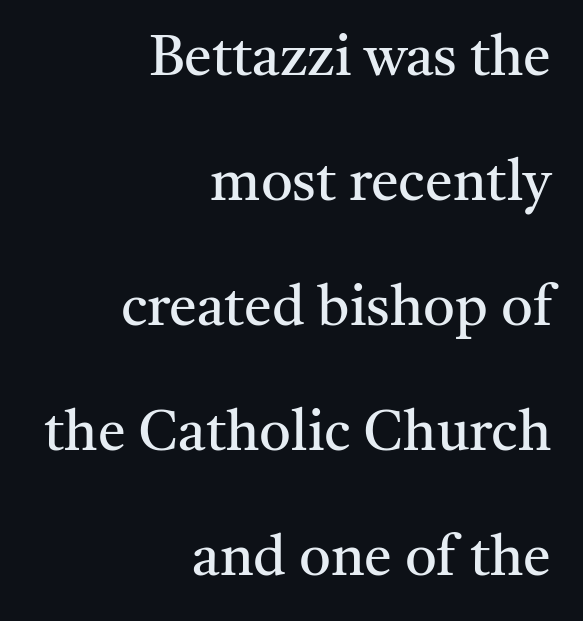
Horizontally, the lines are justified to the trailing edge only. Italic? Not at all — the glyphs are vertical. These lines keep a tight, regular rhythm from letter to letter. Think standard paragraph weight, or any step lighter than that.
